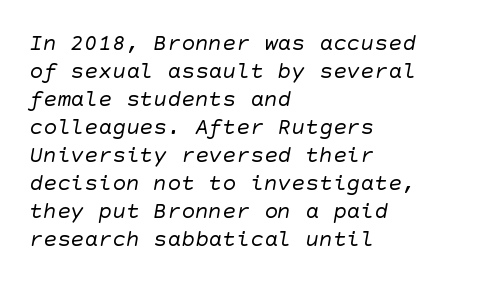
Q: Is the text bold? A: No.
Q: Is the text underlined? A: No.
Q: How is the paragraph aligned? A: Left-aligned.
Q: Is the spacing between letters normal or unusually wide? A: Normal.
